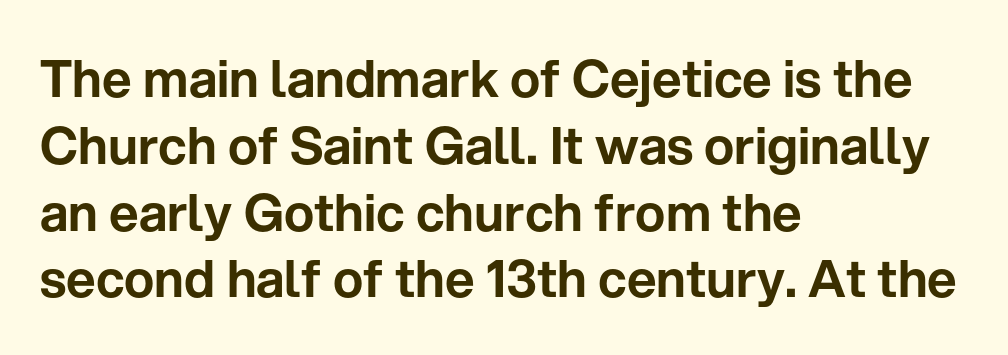
The image shows 51 px sans-serif type, upright; set left-aligned, normal line spacing (1.31x), normal letter spacing, not underlined; low stroke contrast and a medium x-height.
